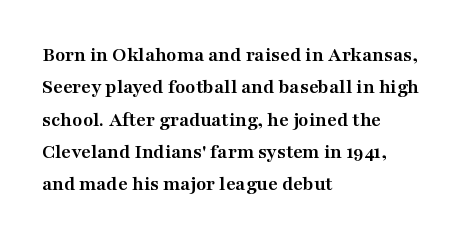
Unlike italic type, these characters show no tilt at all. Line starts are locked; line ends wander. Characters follow at the spacing the type designer built in. On the weight axis this lands at bold, roughly 700. The passage shown is not underscored anywhere.
